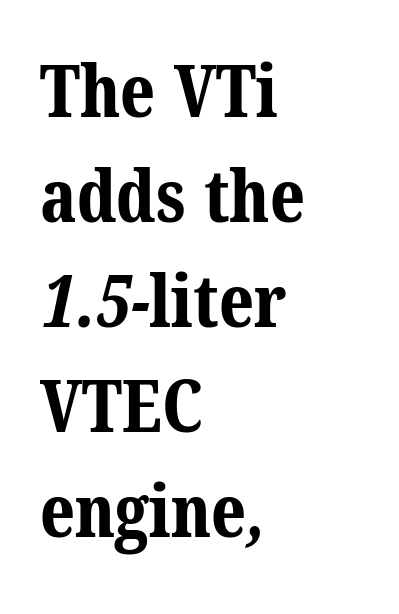
Q: Is the text bold? A: Yes.
Q: Is the typeface a serif or a sans-serif typeface? A: Serif.
Q: Is the text underlined? A: No.
Q: How is the paragraph aligned? A: Left-aligned.
Q: Is the spacing between letters normal or unusually wide? A: Normal.
Q: Is the spacing between lines tight, normal or loose? A: Normal.
Q: Width (condensed, normal, or wide)? A: Normal.
Q: Stroke contrast? A: Medium.
Q: x-height? A: Medium.
Q: Monospaced? A: No.
